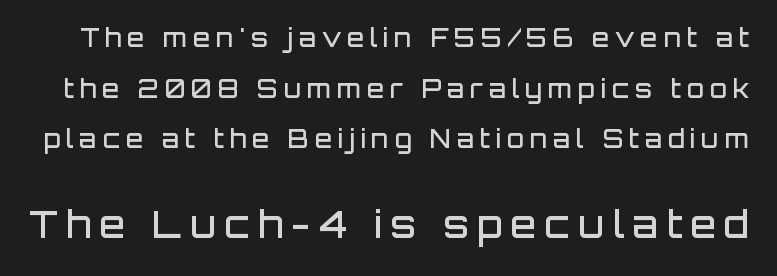
The image shows 37 px semibold sans-serif type, upright; set loose line spacing (2.03x), unusually wide letter spacing (+0.23 em), not underlined; the second (bottom) block is 1.48x larger; low stroke contrast and a large x-height.
